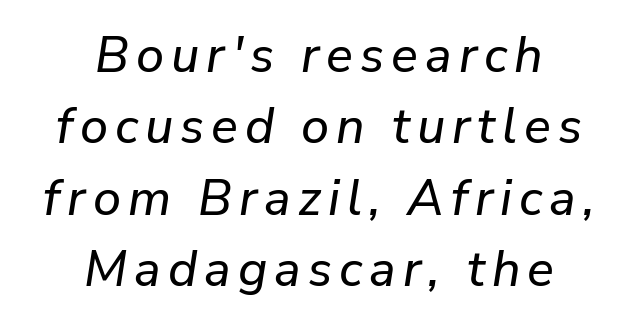
The image shows 50 px text type, italic (leaning right); set centered, normal line spacing (1.43x), not underlined; low stroke contrast and a medium x-height.
